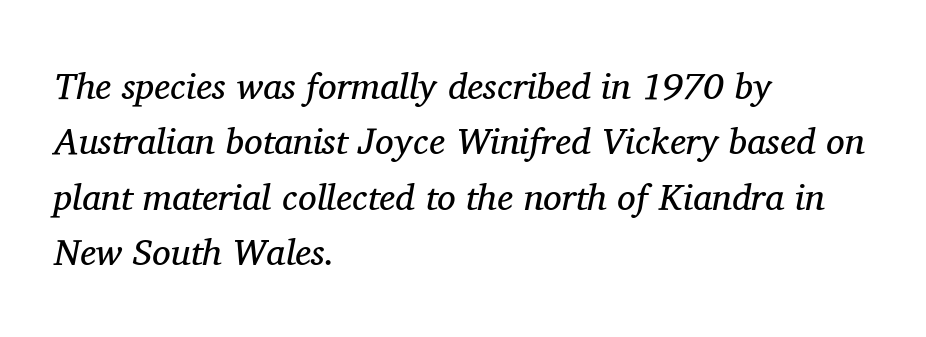
The image shows 37 px regular-weight serif type, italic (leaning right); set left-aligned, normal line spacing (1.5x), normal letter spacing, not underlined; medium stroke contrast and a medium x-height.
